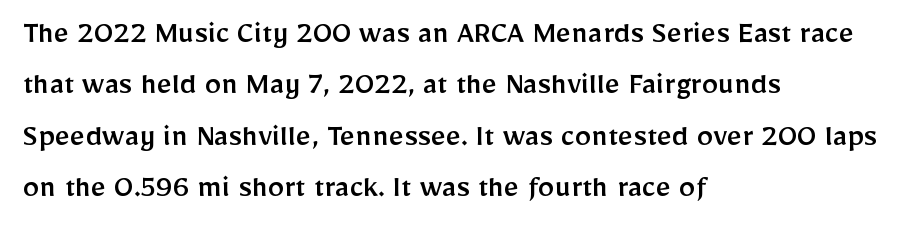
The image shows 33 px sans-serif type, upright; set left-aligned, normal line spacing (1.56x), normal letter spacing, not underlined; low stroke contrast and a medium x-height.
